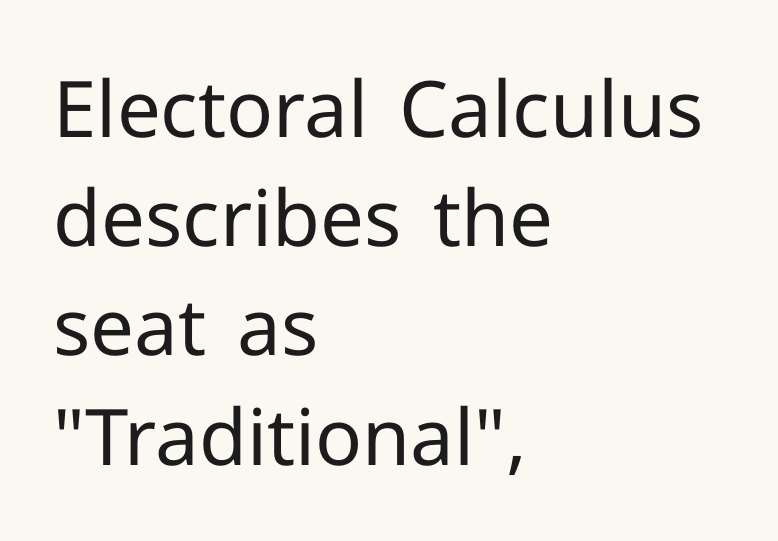
To sum up the face: it is a sans, with no serifs. The font's upright variant was chosen for this text. Letters have the restrained weight of plain body copy at most. The passage shown is typed in a proportional face where columns would drift.
